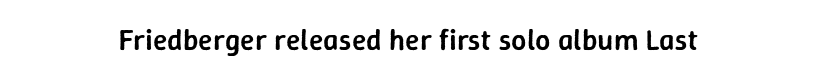
Q: Is the text bold? A: Semi-bold.
Q: Is the text italic (slanted)? A: No, it is upright.
Q: Is the typeface a serif or a sans-serif typeface? A: Sans-serif.
Q: Is the text underlined? A: No.
Q: How is the paragraph aligned? A: Centered.
Q: Is the spacing between letters normal or unusually wide? A: Normal.
Q: Width (condensed, normal, or wide)? A: Normal.
Q: Stroke contrast? A: Low.
Q: x-height? A: Medium.
Q: Monospaced? A: No.
